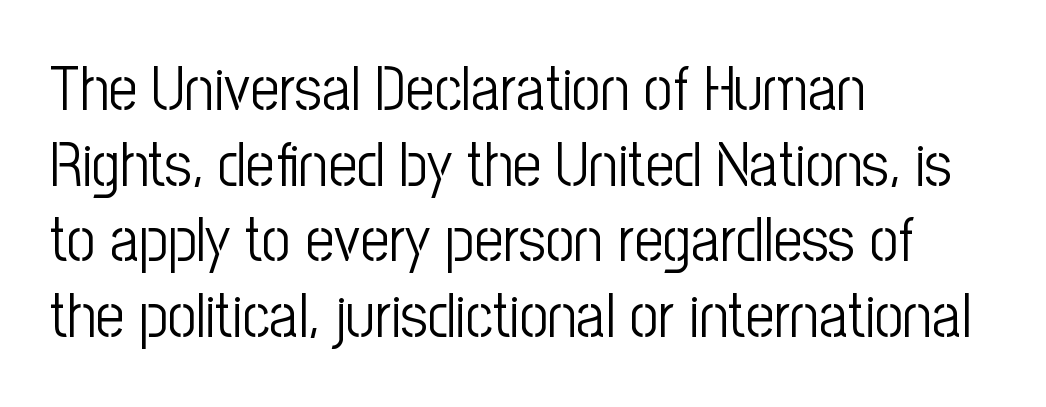
The image shows 63 px light, condensed sans-serif type, upright; set left-aligned, line spacing 1.2x, normal letter spacing, not underlined; low stroke contrast and a medium x-height.
